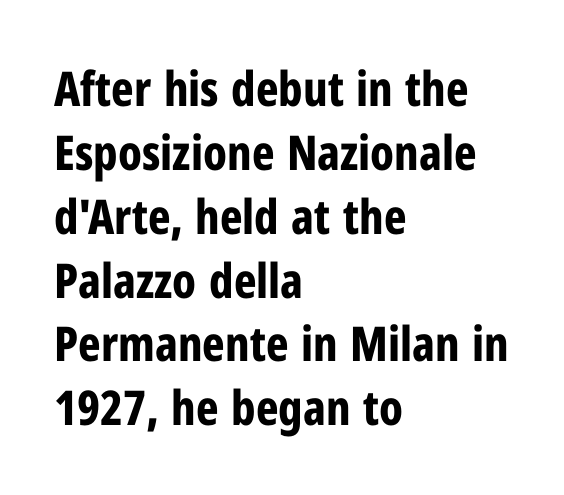
{"serif": "no", "italic": "no", "bold": "yes", "weight": "bold", "width": "condensed", "stroke_contrast": "low", "x_height": "medium", "monospaced": "no", "underline": "no", "align": "left", "line_spacing": "normal", "line_spacing_ratio": 1.33, "letter_spacing": "normal", "letter_spacing_em": 0.0, "glyph_px": 48}
